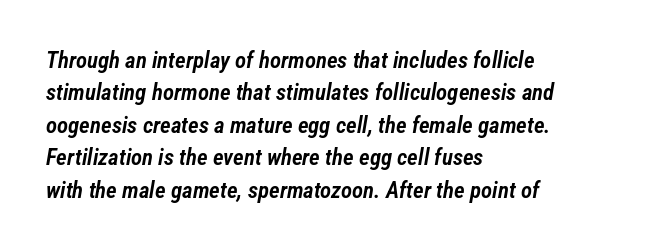
{"italic": "yes", "lean": "right", "slant_degrees": 12, "bold": "semi", "underline": "no", "align": "left", "line_spacing": "normal", "line_spacing_ratio": 1.41, "letter_spacing": "normal", "letter_spacing_em": 0.0, "glyph_px": 23}
